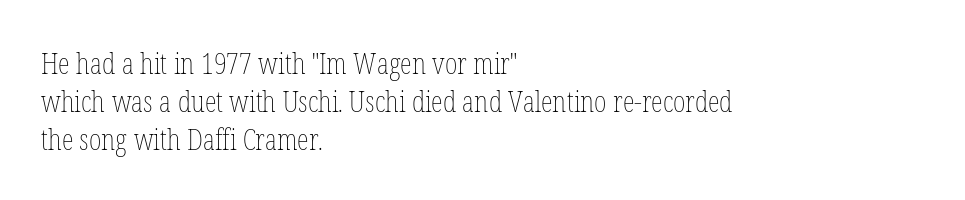
Q: Is the text bold? A: No.
Q: Is the text italic (slanted)? A: No, it is upright.
Q: Is the text underlined? A: No.
Q: How is the paragraph aligned? A: Left-aligned.
Q: Is the spacing between letters normal or unusually wide? A: Normal.
Q: Is the spacing between lines tight, normal or loose? A: Normal.
Q: Width (condensed, normal, or wide)? A: Condensed.
Q: Stroke contrast? A: Low.
Q: x-height? A: Medium.
Q: Monospaced? A: No.
